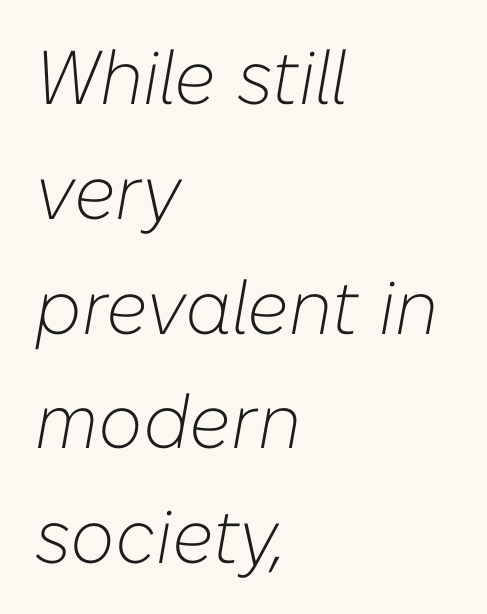
Q: Is the text bold? A: No.
Q: Is the text italic (slanted)? A: Yes, it leans right by about 10 degrees.
Q: Is the text underlined? A: No.
Q: How is the paragraph aligned? A: Left-aligned.
Q: Is the spacing between letters normal or unusually wide? A: Normal.
Q: Is the spacing between lines tight, normal or loose? A: Normal.
Q: Width (condensed, normal, or wide)? A: Normal.
Q: Stroke contrast? A: Low.
Q: x-height? A: Medium.
Q: Monospaced? A: No.
